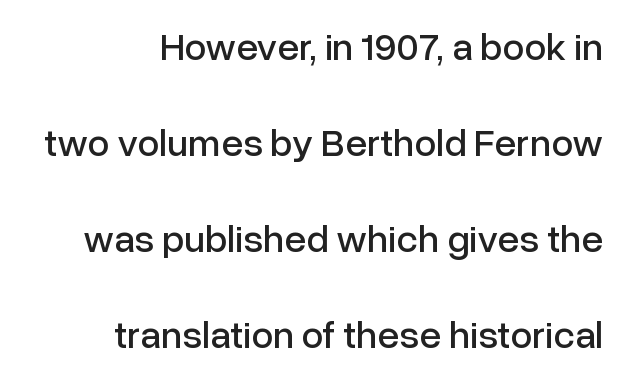
{"serif": "no", "italic": "no", "width": "normal", "stroke_contrast": "low", "x_height": "medium", "monospaced": "no", "underline": "no", "align": "right", "line_spacing": "loose", "line_spacing_ratio": 2.46, "letter_spacing": "normal", "letter_spacing_em": 0.0, "glyph_px": 39}
